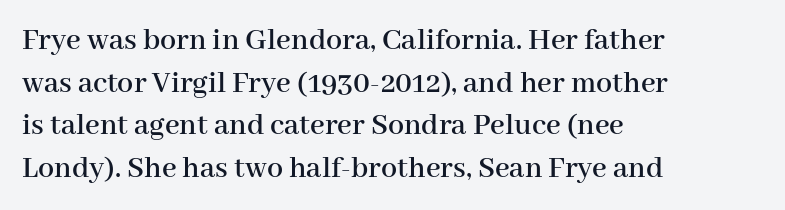
{"serif": "yes", "italic": "no", "width": "normal", "stroke_contrast": "high", "x_height": "medium", "monospaced": "no", "underline": "no", "align": "left", "line_spacing": "normal", "line_spacing_ratio": 1.33, "letter_spacing": "normal", "letter_spacing_em": 0.0, "glyph_px": 32}
